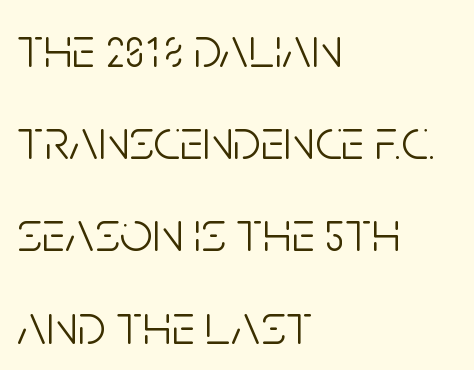
The letters look calm and open, with moderate or lighter stems. This is roman type, the default non-slanted kind. Which margin do the lines hug? The left one — the right edge is uneven. Honestly, the letter spacing is just normal — you wouldn't notice it. Horizontal bands of white between lines are of average thickness.
